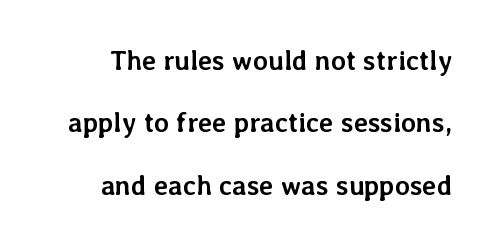
Q: Is the text bold? A: Yes.
Q: Is the text italic (slanted)? A: No, it is upright.
Q: Is the text underlined? A: No.
Q: Is the spacing between letters normal or unusually wide? A: Normal.
Q: Is the spacing between lines tight, normal or loose? A: Loose.
